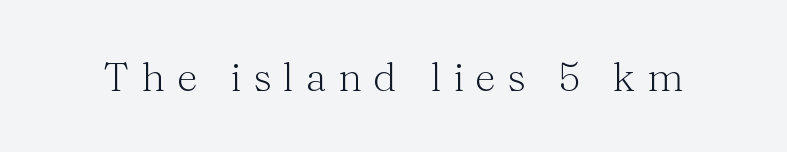
Words appear elongated and porous because spacing is wide. The passage shown is typed in a proportional face where columns would drift. The font family rendered here belongs to the serif group. Compared with a typical body face, this is equally light or lighter still.
